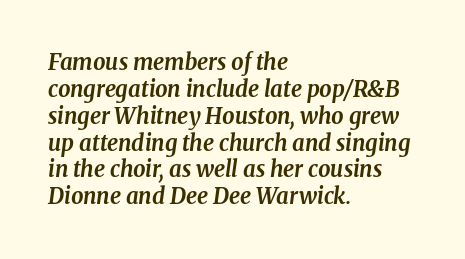
{"italic": "yes", "lean": "right", "slant_degrees": 8, "bold": "yes", "underline": "no", "align": "left", "line_spacing_ratio": 1.22, "letter_spacing": "normal", "letter_spacing_em": 0.0, "glyph_px": 22}
